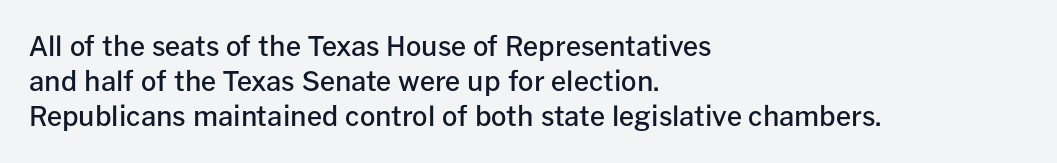
Heft: intermediate — a semibold. How are the letters spaced? Ordinarily, with no added tracking. A typesetter would call this leading conventional body-copy spacing. These lines are set flush left with a ragged right edge. No word sits above an underline. Posture: vertical.
